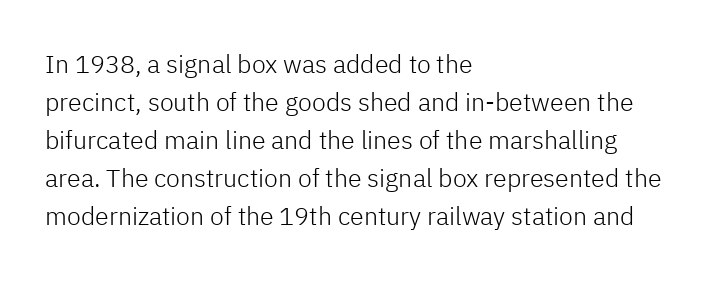
Q: Is the text bold? A: No.
Q: Is the text italic (slanted)? A: No, it is upright.
Q: Is the text underlined? A: No.
Q: How is the paragraph aligned? A: Left-aligned.
Q: Is the spacing between letters normal or unusually wide? A: Normal.
Q: Is the spacing between lines tight, normal or loose? A: Normal.
